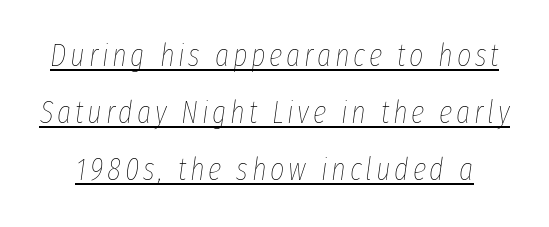
The image shows 31 px thin, condensed type, italic (leaning right); set line spacing 1.84x, underlined; low stroke contrast and a medium x-height.
